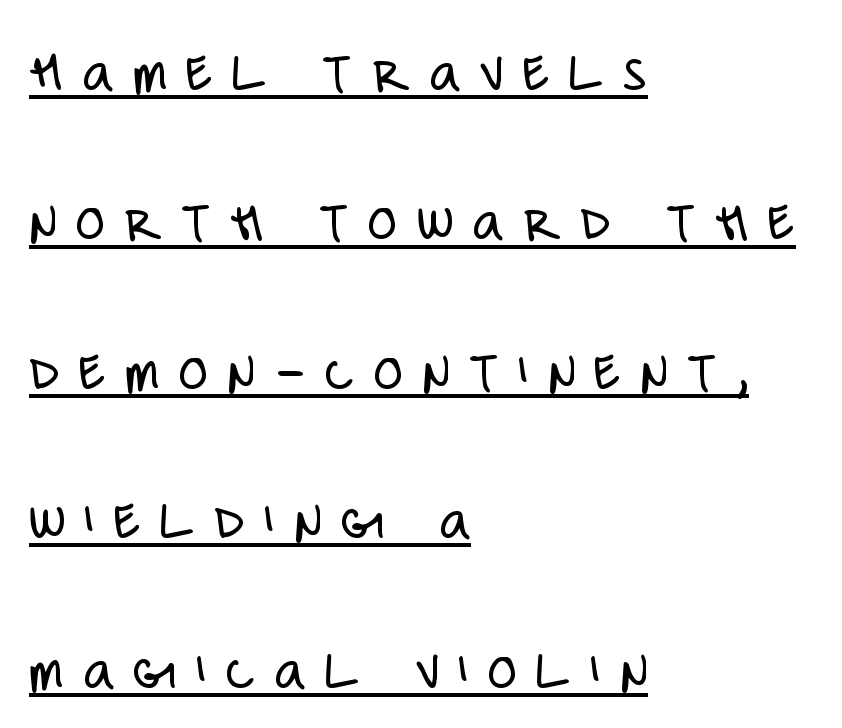
{"serif": "no", "italic": "no", "bold": "no", "weight": "light", "width": "condensed", "stroke_contrast": "low", "x_height": "large", "monospaced": "no", "underline": "yes", "align": "left", "line_spacing": "loose", "line_spacing_ratio": 2.49, "letter_spacing": "wide", "letter_spacing_em": 0.32, "glyph_px": 60}
